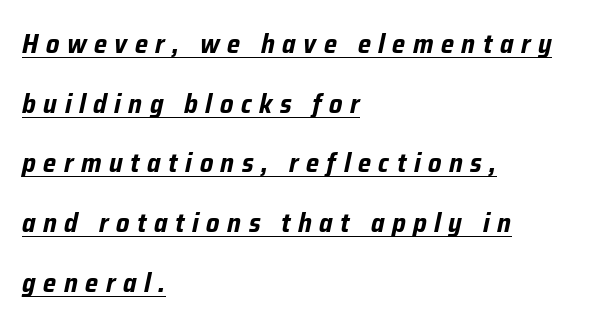
The image shows 27 px bold type, italic (leaning right); set left-aligned, loose line spacing (2.21x), unusually wide letter spacing (+0.28 em), underlined.
